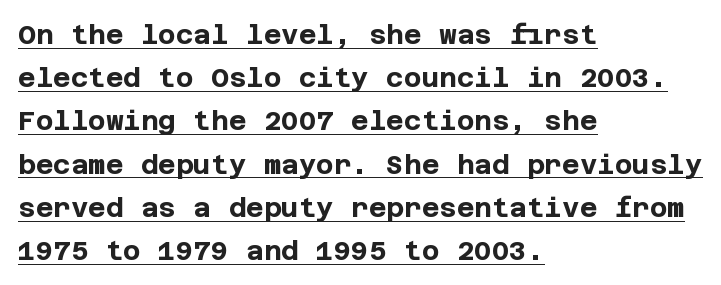
Q: Is the text bold? A: Yes.
Q: Is the text italic (slanted)? A: No, it is upright.
Q: Is the text underlined? A: Yes.
Q: How is the paragraph aligned? A: Left-aligned.
Q: Is the spacing between letters normal or unusually wide? A: Normal.
Q: Is the spacing between lines tight, normal or loose? A: Normal.
